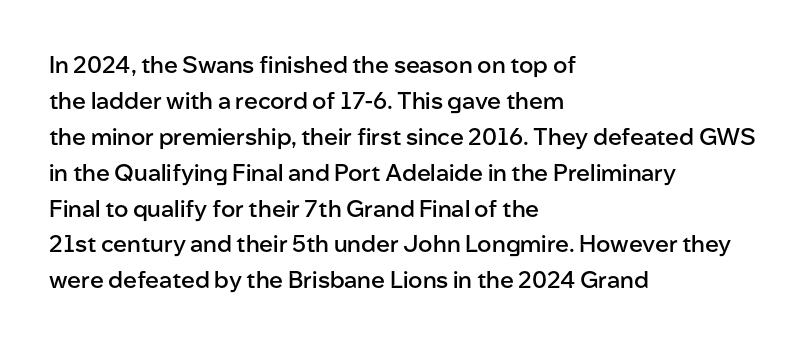
Q: Is the text bold? A: Semi-bold.
Q: Is the text italic (slanted)? A: No, it is upright.
Q: Is the text underlined? A: No.
Q: How is the paragraph aligned? A: Left-aligned.
Q: Is the spacing between letters normal or unusually wide? A: Normal.
Q: Is the spacing between lines tight, normal or loose? A: Normal.
